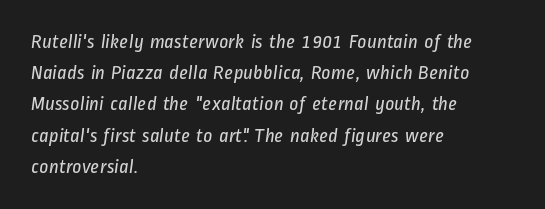
The space between consecutive lines is moderate. Letters rest on an invisible, unmarked baseline. Think standard paragraph weight, or any step lighter than that. Does extra space separate the letters? No, they use regular spacing. If you drew a ruler down the left edge, every line would touch it.
